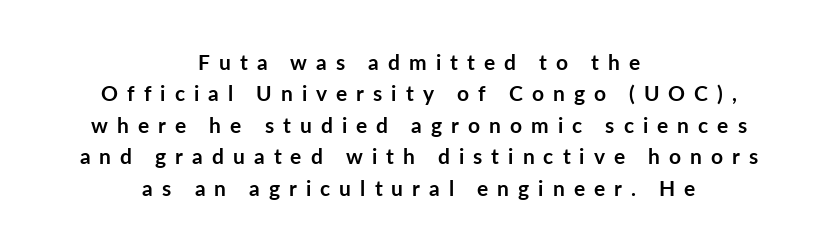
The image shows 21 px bold type, upright; set centered, normal line spacing (1.5x), unusually wide letter spacing (+0.43 em), not underlined.
